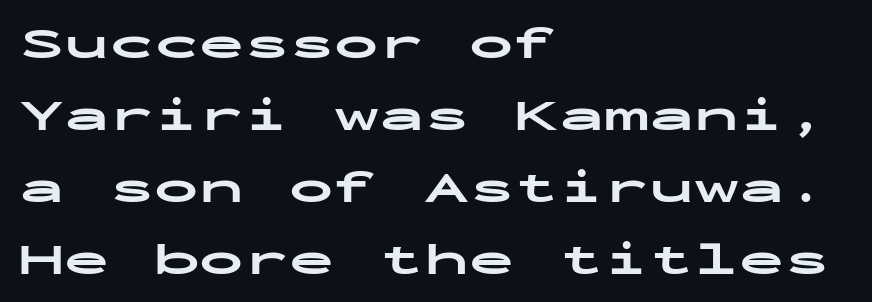
{"serif": "no", "italic": "no", "bold": "yes", "weight": "bold", "width": "wide", "stroke_contrast": "low", "x_height": "medium", "monospaced": "yes", "underline": "no", "align": "left", "line_spacing": "normal", "line_spacing_ratio": 1.6, "letter_spacing": "normal", "letter_spacing_em": 0.0, "glyph_px": 45}
